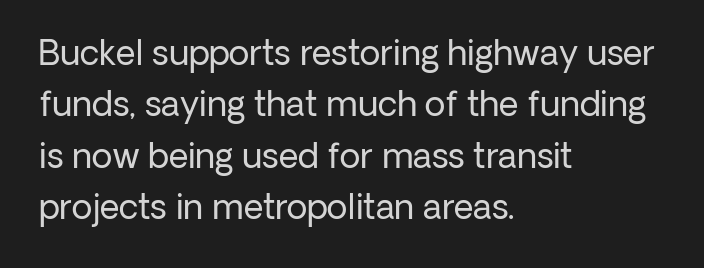
Q: Is the text bold? A: No.
Q: Is the text italic (slanted)? A: No, it is upright.
Q: Is the typeface a serif or a sans-serif typeface? A: Sans-serif.
Q: Is the text underlined? A: No.
Q: How is the paragraph aligned? A: Left-aligned.
Q: Is the spacing between letters normal or unusually wide? A: Normal.
Q: Is the spacing between lines tight, normal or loose? A: Normal.
Q: Width (condensed, normal, or wide)? A: Normal.
Q: Stroke contrast? A: Low.
Q: x-height? A: Medium.
Q: Monospaced? A: No.
